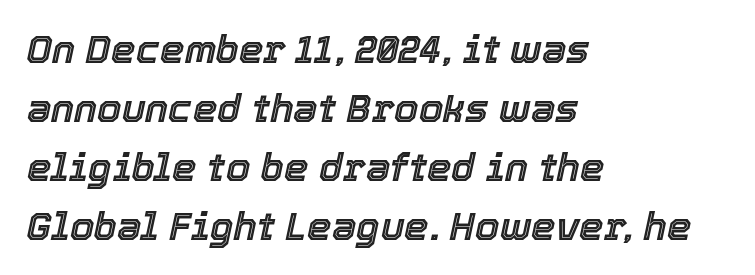
Q: Is the text italic (slanted)? A: Yes, it leans right by about 12 degrees.
Q: Is the text underlined? A: No.
Q: How is the paragraph aligned? A: Left-aligned.
Q: Is the spacing between letters normal or unusually wide? A: Normal.
Q: Is the spacing between lines tight, normal or loose? A: Normal.
Q: Width (condensed, normal, or wide)? A: Normal.
Q: x-height? A: Medium.
Q: Monospaced? A: No.
